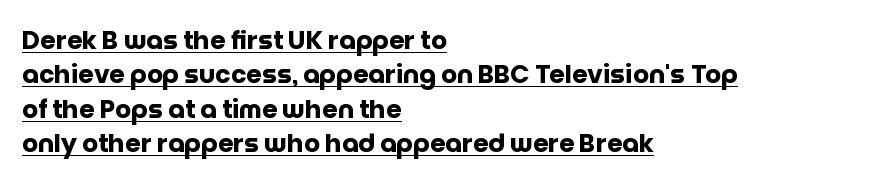
The face used here is rendered with its standard letterfit. Teacher's note: observe the even left margin — that is flush-left alignment. The passage shown is underscored from start to finish. This is heavy type, rendered in bold.
